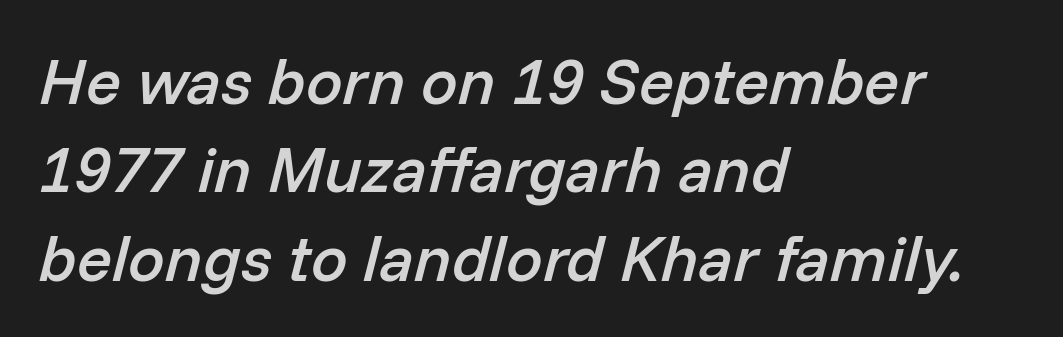
{"italic": "yes", "lean": "right", "slant_degrees": 14, "bold": "semi", "weight": "semibold", "width": "normal", "stroke_contrast": "low", "x_height": "medium", "monospaced": "no", "underline": "no", "align": "left", "line_spacing": "normal", "line_spacing_ratio": 1.36, "letter_spacing": "normal", "letter_spacing_em": 0.0, "glyph_px": 65}
